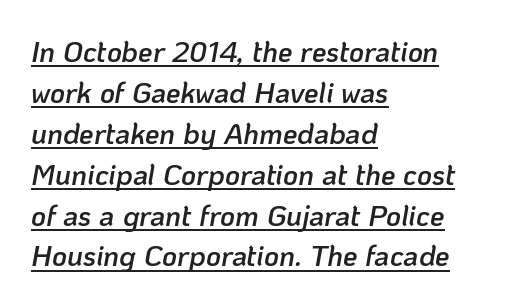
{"italic": "yes", "lean": "right", "slant_degrees": 10, "bold": "semi", "weight": "semibold", "width": "normal", "stroke_contrast": "low", "x_height": "medium", "monospaced": "no", "underline": "yes", "align": "left", "line_spacing": "normal", "line_spacing_ratio": 1.41, "letter_spacing": "normal", "letter_spacing_em": 0.0, "glyph_px": 29}
